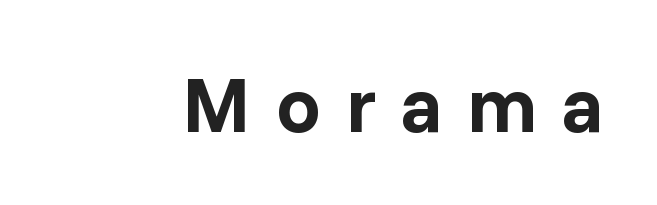
Q: Is the text bold? A: Yes.
Q: Is the text italic (slanted)? A: No, it is upright.
Q: Is the typeface a serif or a sans-serif typeface? A: Sans-serif.
Q: Is the text underlined? A: No.
Q: Is the spacing between letters normal or unusually wide? A: Unusually wide.
Q: Width (condensed, normal, or wide)? A: Normal.
Q: Stroke contrast? A: Low.
Q: x-height? A: Medium.
Q: Monospaced? A: No.
